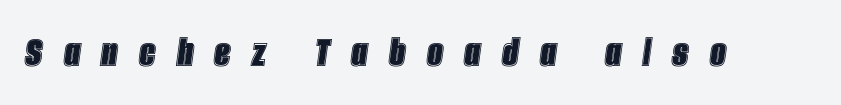
The tracking reads as deliberately expanded to a designer's eye. Unmarked baselines from the first word to the last. These lines are rendered in a variable-pitch font. The letters are slanted; this is an italic face.
